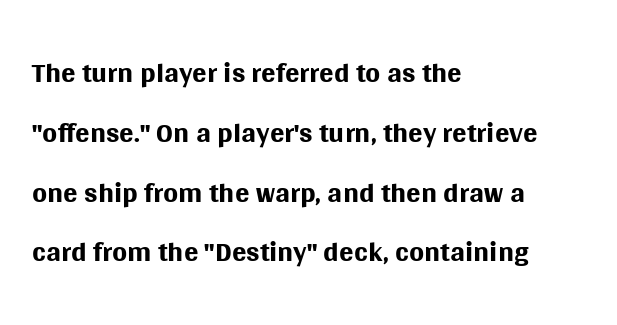
{"serif": "no", "italic": "no", "bold": "no", "weight": "regular", "width": "normal", "stroke_contrast": "medium", "x_height": "large", "monospaced": "no", "underline": "no", "align": "left", "line_spacing": "normal", "line_spacing_ratio": 1.39, "letter_spacing": "normal", "letter_spacing_em": 0.0, "glyph_px": 43}
